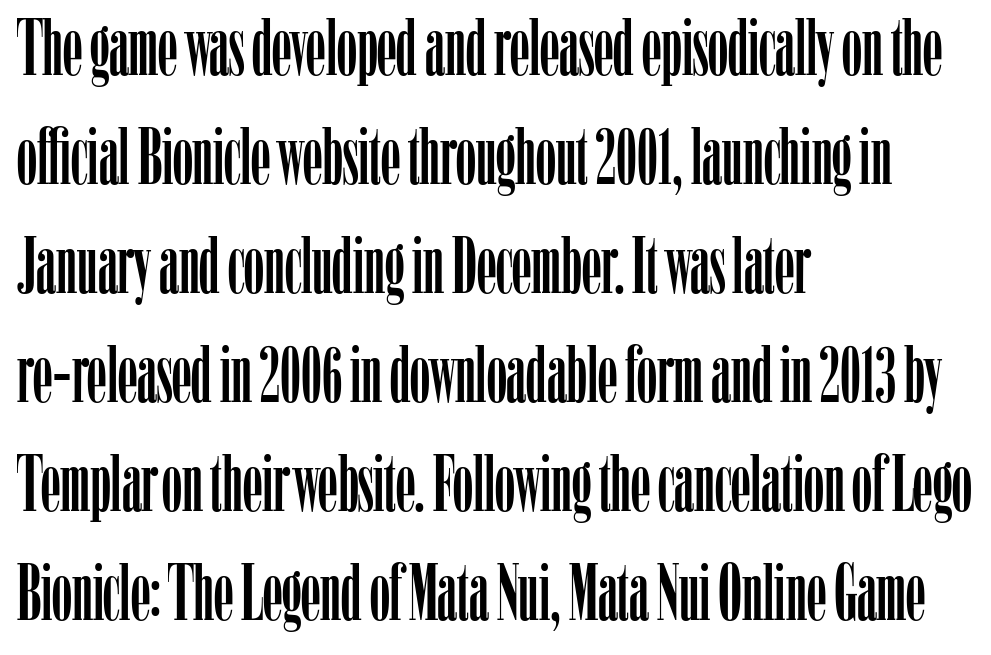
The image shows 79 px condensed serif type, upright; set left-aligned, normal line spacing (1.38x), normal letter spacing, not underlined; low stroke contrast and a medium x-height.
